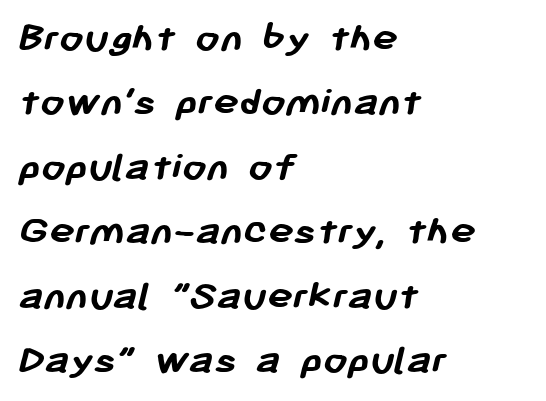
The image shows 43 px semibold sans-serif type; set left-aligned, normal line spacing (1.5x), normal letter spacing, not underlined; low stroke contrast and a medium x-height.
